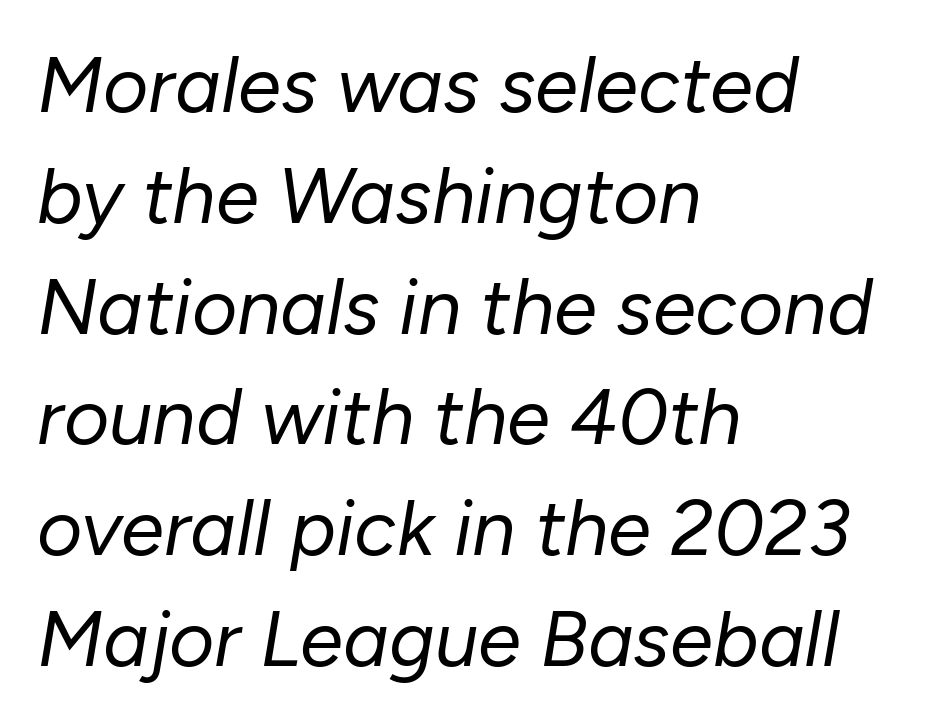
{"italic": "yes", "lean": "right", "slant_degrees": 10, "bold": "no", "weight": "regular", "width": "normal", "stroke_contrast": "low", "x_height": "medium", "monospaced": "no", "underline": "no", "align": "left", "line_spacing": "normal", "line_spacing_ratio": 1.42, "letter_spacing": "normal", "letter_spacing_em": 0.0, "glyph_px": 78}
